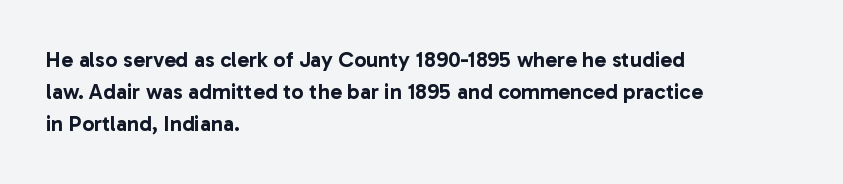
These lines were composed using upright roman letters. If you drew a ruler down the left edge, every line would touch it. In terms of leading, this rendering sits right in the middle. These lines keep a tight, regular rhythm from letter to letter. The glyphs are unaccompanied by any horizontal stroke below them.
